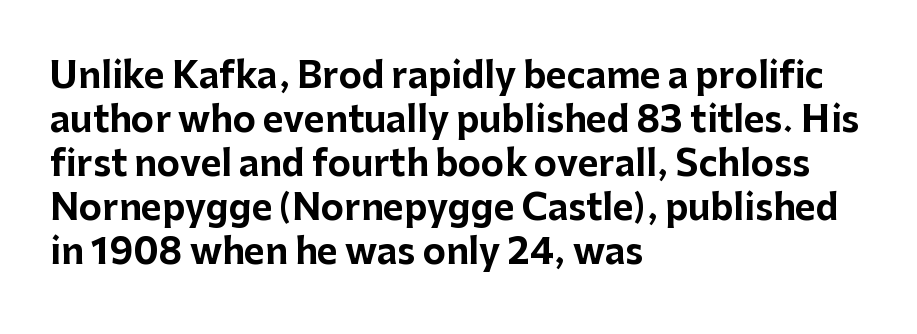
{"serif": "no", "italic": "no", "bold": "yes", "weight": "bold", "width": "normal", "stroke_contrast": "low", "x_height": "medium", "monospaced": "no", "underline": "no", "align": "left", "line_spacing": "normal", "line_spacing_ratio": 1.26, "letter_spacing": "normal", "letter_spacing_em": 0.0, "glyph_px": 35}
